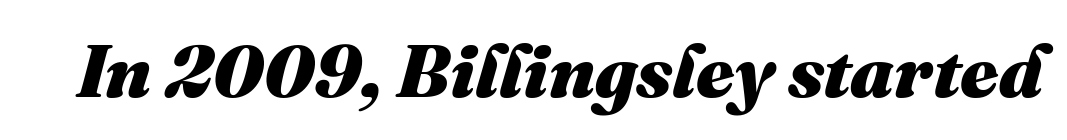
Q: Is the text bold? A: Yes.
Q: Is the text italic (slanted)? A: Yes, it leans right by about 16 degrees.
Q: Is the text underlined? A: No.
Q: Is the spacing between letters normal or unusually wide? A: Normal.
Q: Width (condensed, normal, or wide)? A: Normal.
Q: Stroke contrast? A: Medium.
Q: x-height? A: Medium.
Q: Monospaced? A: No.
